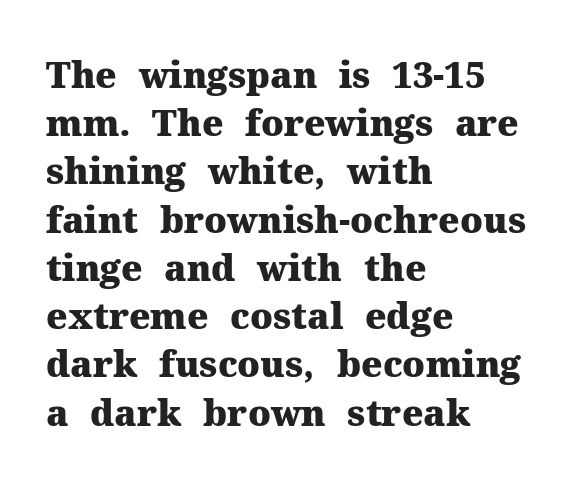
The image shows 36 px heavy serif type, upright; set left-aligned, normal line spacing (1.34x), normal letter spacing, not underlined; medium stroke contrast and a medium x-height.
